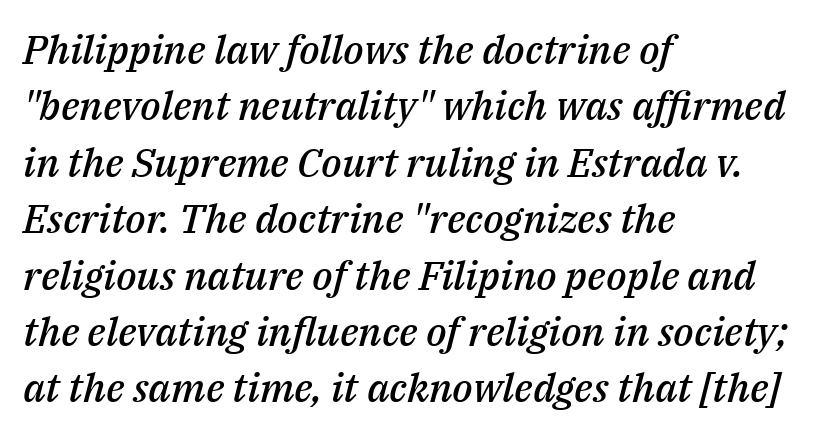
{"italic": "yes", "lean": "right", "slant_degrees": 14, "bold": "semi", "weight": "semibold", "width": "normal", "stroke_contrast": "medium", "x_height": "medium", "monospaced": "no", "underline": "no", "align": "left", "line_spacing": "normal", "line_spacing_ratio": 1.41, "letter_spacing": "normal", "letter_spacing_em": 0.0, "glyph_px": 40}
